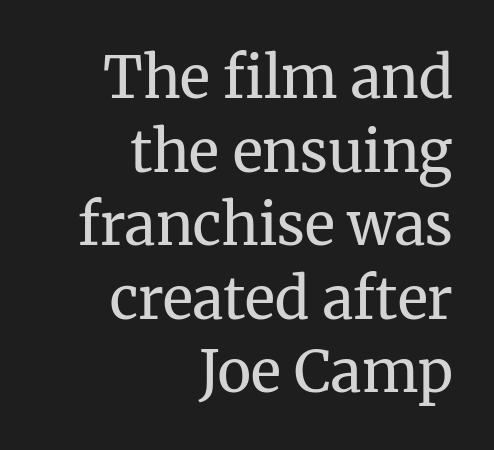
{"serif": "yes", "italic": "no", "bold": "no", "weight": "regular", "width": "normal", "stroke_contrast": "medium", "x_height": "medium", "monospaced": "no", "underline": "no", "align": "right", "line_spacing": "normal", "line_spacing_ratio": 1.29, "letter_spacing": "normal", "letter_spacing_em": 0.0, "glyph_px": 57}
